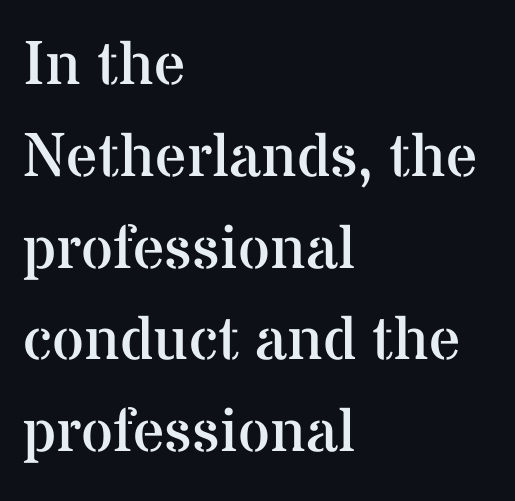
Q: Is the text bold? A: No.
Q: Is the text italic (slanted)? A: No, it is upright.
Q: Is the typeface a serif or a sans-serif typeface? A: Serif.
Q: Is the text underlined? A: No.
Q: How is the paragraph aligned? A: Left-aligned.
Q: Is the spacing between letters normal or unusually wide? A: Normal.
Q: Is the spacing between lines tight, normal or loose? A: Normal.
Q: Width (condensed, normal, or wide)? A: Normal.
Q: Stroke contrast? A: Medium.
Q: x-height? A: Medium.
Q: Monospaced? A: No.
